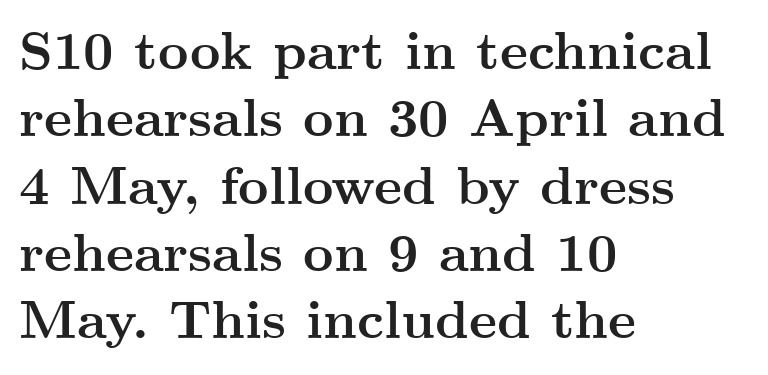
Is this a fixed-width face? No — the glyphs have proportional, varying widths. The type family on display is of the serif kind. Quick note: not italic, upright. The string is rendered with underlining switched off.
